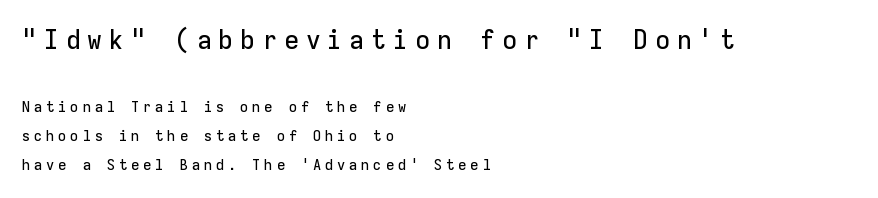
{"italic": "no", "underline": "no", "align": "left", "line_spacing": "loose", "line_spacing_ratio": 1.96, "letter_spacing": "wide", "letter_spacing_em": 0.26, "larger_block": "first", "size_ratio": 1.8, "glyph_px": 27}
